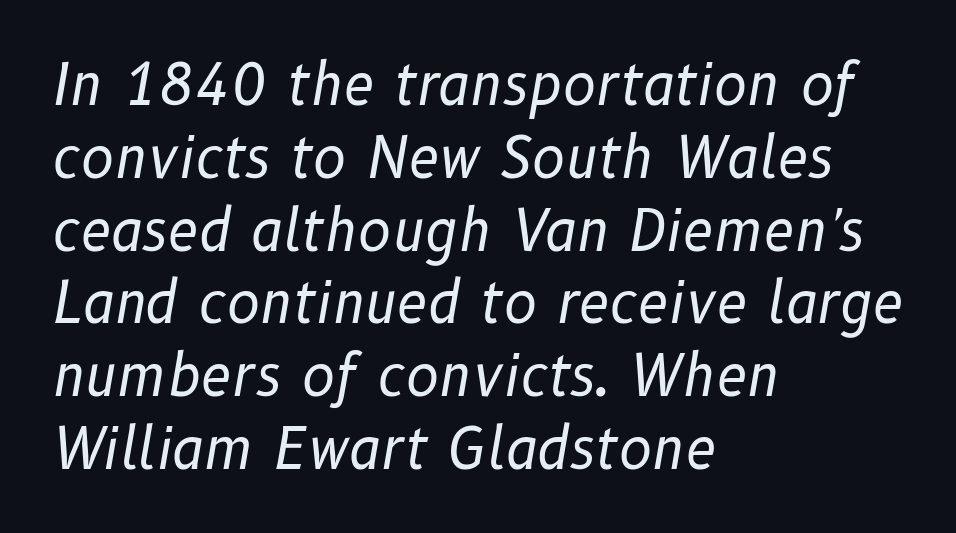
Q: Is the text bold? A: No.
Q: Is the text italic (slanted)? A: Yes, it leans right by about 10 degrees.
Q: Is the text underlined? A: No.
Q: How is the paragraph aligned? A: Left-aligned.
Q: Is the spacing between letters normal or unusually wide? A: Normal.
Q: Is the spacing between lines tight, normal or loose? A: Normal.
Q: Width (condensed, normal, or wide)? A: Normal.
Q: Stroke contrast? A: Low.
Q: x-height? A: Medium.
Q: Monospaced? A: No.
